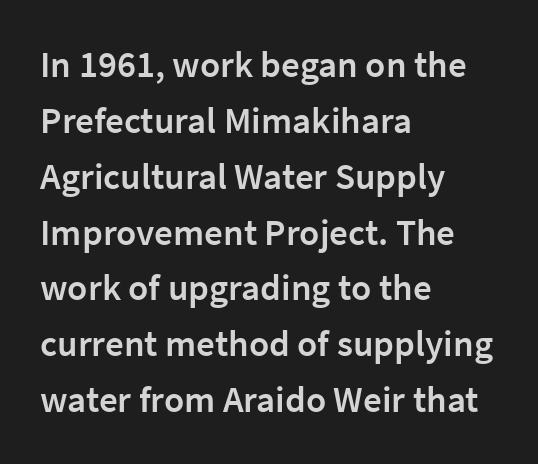
The image shows 37 px semibold sans-serif type, upright; set left-aligned, normal line spacing (1.51x), normal letter spacing, not underlined; low stroke contrast and a medium x-height.
